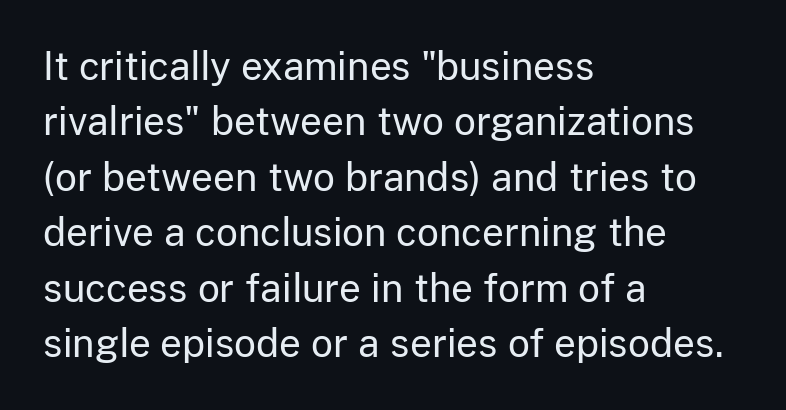
{"serif": "no", "italic": "no", "bold": "no", "weight": "regular", "width": "normal", "stroke_contrast": "low", "x_height": "medium", "monospaced": "no", "underline": "no", "align": "left", "line_spacing": "normal", "line_spacing_ratio": 1.46, "letter_spacing": "normal", "letter_spacing_em": 0.0, "glyph_px": 38}
